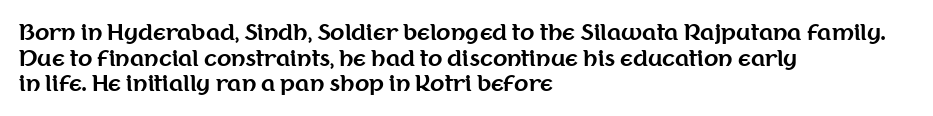
{"italic": "no", "bold": "yes", "underline": "no", "align": "left", "line_spacing_ratio": 1.22, "letter_spacing": "normal", "letter_spacing_em": 0.0, "glyph_px": 21}
